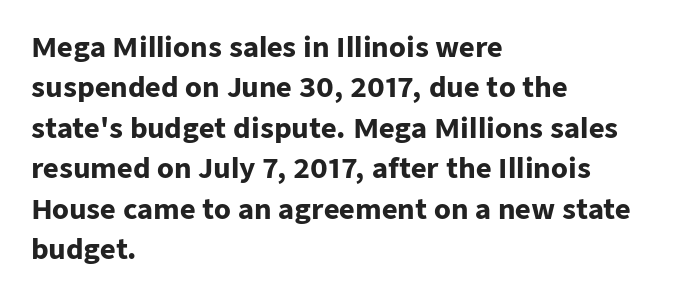
{"italic": "no", "bold": "yes", "underline": "no", "align": "left", "line_spacing": "normal", "line_spacing_ratio": 1.5, "letter_spacing": "normal", "letter_spacing_em": 0.0, "glyph_px": 27}
